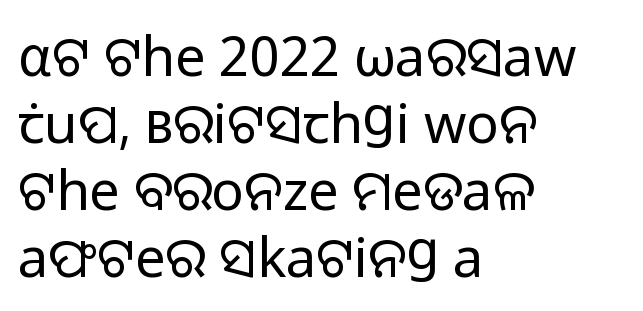
{"serif": "no", "italic": "no", "bold": "no", "weight": "regular", "width": "normal", "stroke_contrast": "low", "x_height": "medium", "monospaced": "no", "underline": "no", "align": "left", "line_spacing_ratio": 1.24, "letter_spacing": "normal", "letter_spacing_em": 0.0, "glyph_px": 54}
